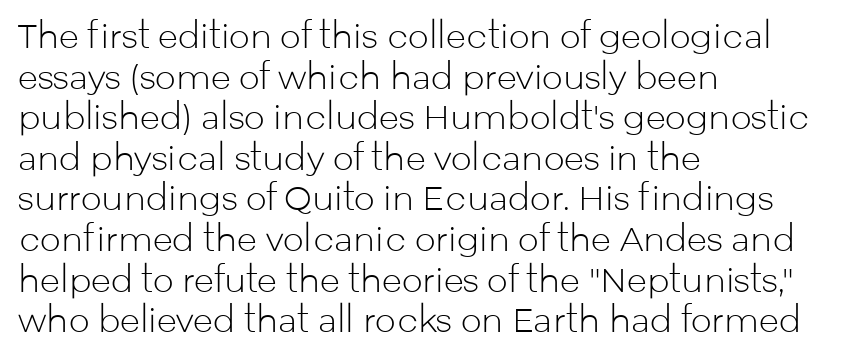
{"serif": "no", "italic": "no", "bold": "no", "weight": "light", "width": "normal", "stroke_contrast": "low", "x_height": "medium", "monospaced": "no", "underline": "no", "align": "left", "line_spacing_ratio": 1.23, "letter_spacing": "normal", "letter_spacing_em": 0.0, "glyph_px": 33}
